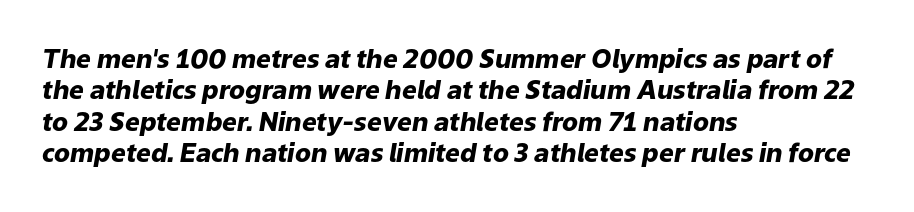
{"italic": "yes", "lean": "right", "slant_degrees": 9, "bold": "yes", "underline": "no", "align": "left", "line_spacing_ratio": 1.21, "letter_spacing": "normal", "letter_spacing_em": 0.0, "glyph_px": 26}
